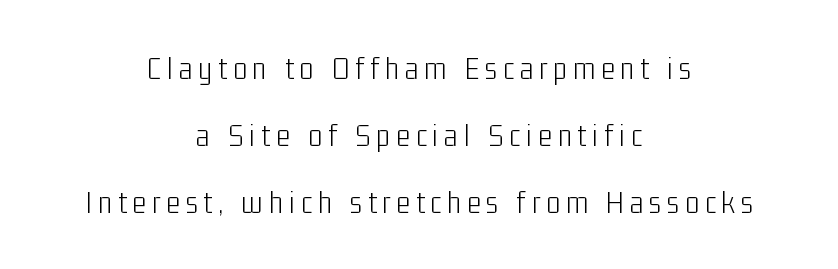
{"serif": "no", "italic": "no", "bold": "no", "weight": "light", "width": "condensed", "stroke_contrast": "low", "x_height": "medium", "monospaced": "no", "underline": "no", "align": "center", "line_spacing": "loose", "line_spacing_ratio": 2.03, "glyph_px": 33}
